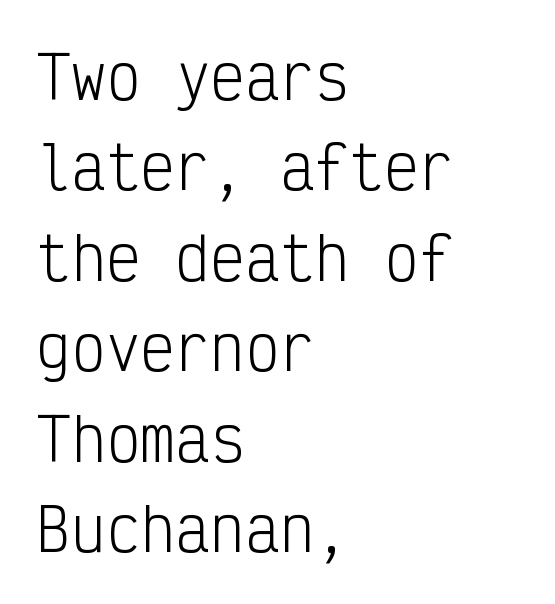
This sample uses plain, unmodified letter spacing. Ordinary non-slanted type is in use. Every character here occupies the same horizontal width, giving the sample a typewriter-like rhythm. Letters have the restrained weight of plain body copy at most.
